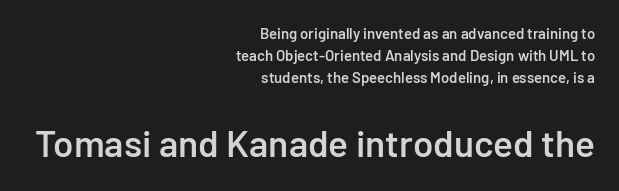
The image shows 37 px semibold sans-serif type, upright; set right-aligned, normal line spacing (1.48x), normal letter spacing, not underlined; the second (bottom) block is 2.47x larger; low stroke contrast and a medium x-height.
